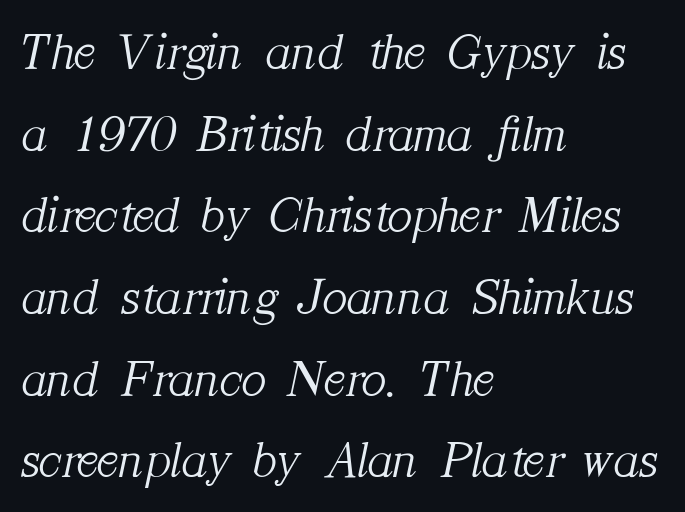
{"serif": "yes", "italic": "yes", "lean": "right", "slant_degrees": 12, "bold": "no", "weight": "light", "width": "normal", "stroke_contrast": "medium", "x_height": "medium", "monospaced": "no", "underline": "no", "align": "left", "line_spacing": "normal", "line_spacing_ratio": 1.57, "letter_spacing": "normal", "letter_spacing_em": 0.0, "glyph_px": 52}
